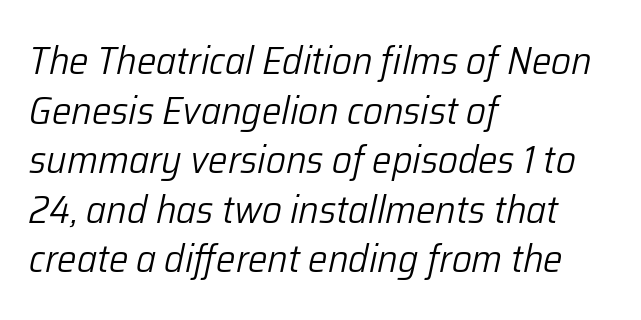
The image shows 39 px light type, italic (leaning right); set left-aligned, normal line spacing (1.27x), normal letter spacing, not underlined; low stroke contrast and a medium x-height.
